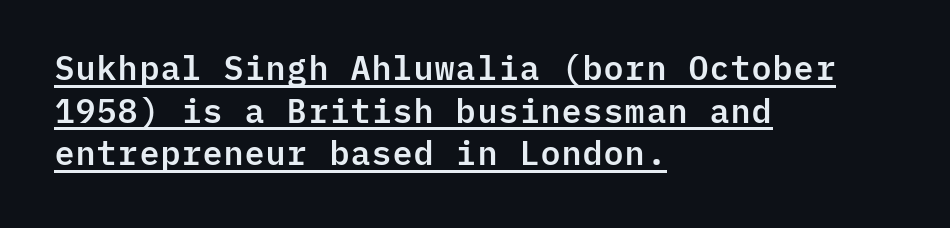
The paragraph shown leans on its left margin. The words here are underlined. Think of a typewriter: that constant character pitch is what you see here. The face used here is a sans, in the tradition of grotesques and geometrics. Standard letterfit; no display-style spreading of the glyphs.
